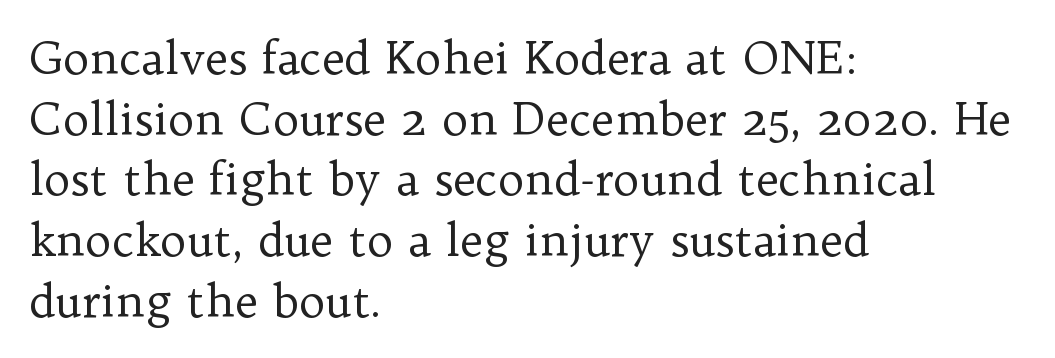
There is no visible air inserted between adjacent glyphs. The typesetter chose a ragged-right arrangement here. A typesetter would call this proportional, since set widths differ per character. Honestly, the row spacing looks completely unremarkable. Does the lettering tilt? It doesn't — this is upright.
